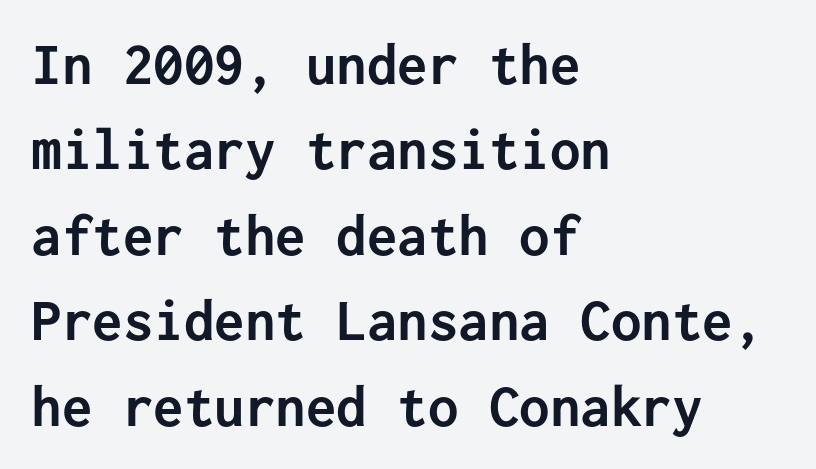
Q: Is the text bold? A: Yes.
Q: Is the text italic (slanted)? A: No, it is upright.
Q: Is the typeface a serif or a sans-serif typeface? A: Sans-serif.
Q: Is the text underlined? A: No.
Q: How is the paragraph aligned? A: Left-aligned.
Q: Is the spacing between letters normal or unusually wide? A: Normal.
Q: Is the spacing between lines tight, normal or loose? A: Normal.
Q: Width (condensed, normal, or wide)? A: Normal.
Q: Stroke contrast? A: Low.
Q: x-height? A: Medium.
Q: Monospaced? A: Yes.
